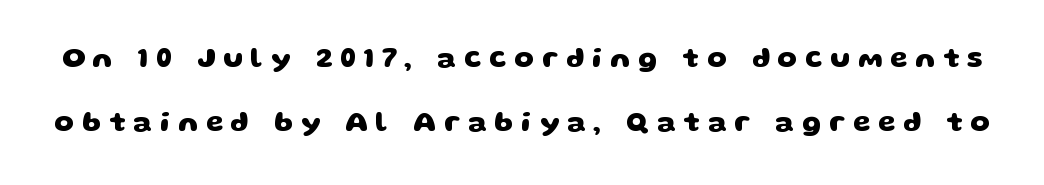
Character widths vary here, with narrow letters taking less room than wide ones. Letter spacing: wide. Descenders are the only things crossing below the line. Unlike a traditional serif, this face leaves its strokes unadorned.
